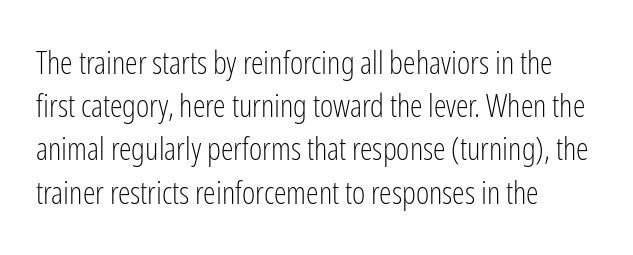
{"serif": "no", "italic": "no", "bold": "no", "weight": "light", "width": "condensed", "stroke_contrast": "low", "x_height": "medium", "monospaced": "no", "underline": "no", "align": "left", "line_spacing": "normal", "line_spacing_ratio": 1.35, "letter_spacing": "normal", "letter_spacing_em": 0.0, "glyph_px": 32}
